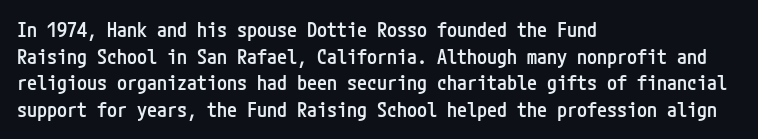
The specimen omits any rule beneath the text block's lines. Ordinary non-slanted type is in use. The tracking reads as untouched default to a designer's eye. Casual observation: everything's shoved over to the left. Honestly, the row spacing looks completely unremarkable.
